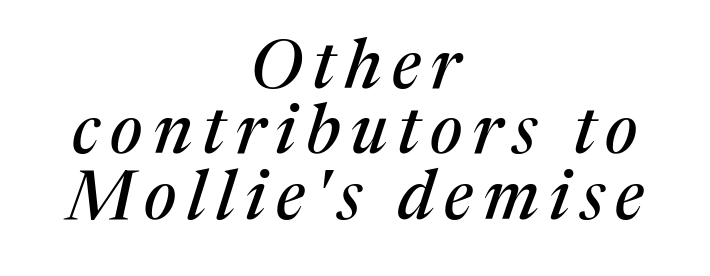
The image shows 68 px serif type, italic (leaning right); set centered, tight line spacing (0.96x), not underlined; medium stroke contrast and a medium x-height.
